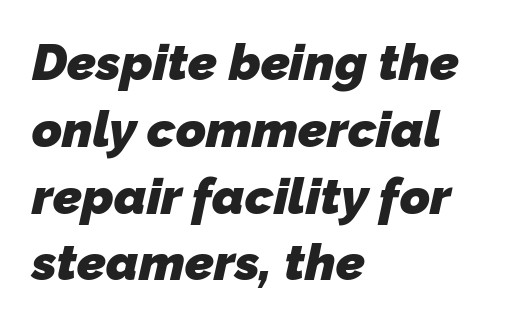
The text was rendered using a sans face with plain stroke endings. How would I describe the line gaps? Plain and ordinary. The baseline area is clear. The lines are quadded left.
